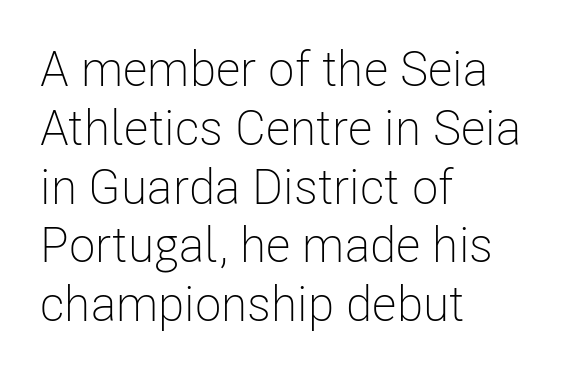
The image shows 49 px light, condensed sans-serif type, upright; set left-aligned, line spacing 1.2x, normal letter spacing, not underlined; low stroke contrast and a medium x-height.
